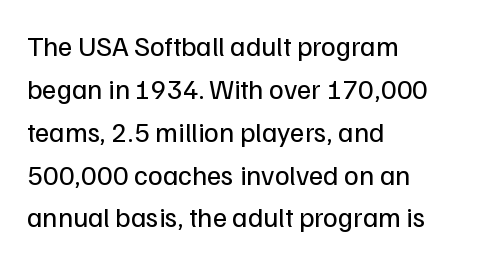
Q: Is the text bold? A: No.
Q: Is the text italic (slanted)? A: No, it is upright.
Q: Is the typeface a serif or a sans-serif typeface? A: Sans-serif.
Q: Is the text underlined? A: No.
Q: How is the paragraph aligned? A: Left-aligned.
Q: Is the spacing between letters normal or unusually wide? A: Normal.
Q: Is the spacing between lines tight, normal or loose? A: Normal.
Q: Width (condensed, normal, or wide)? A: Normal.
Q: Stroke contrast? A: Low.
Q: x-height? A: Medium.
Q: Monospaced? A: No.
